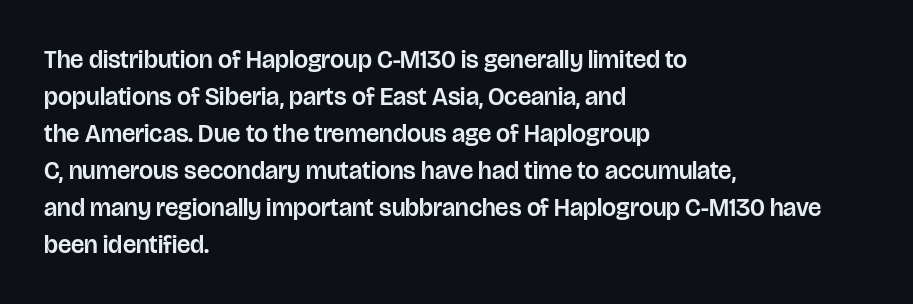
The space beneath each line is pristine and unruled. Compared with typical paragraphs, the rows here are spaced about the same. Notice how the passage keeps a crisp vertical edge on the left only. Short note: letters normally spaced.
